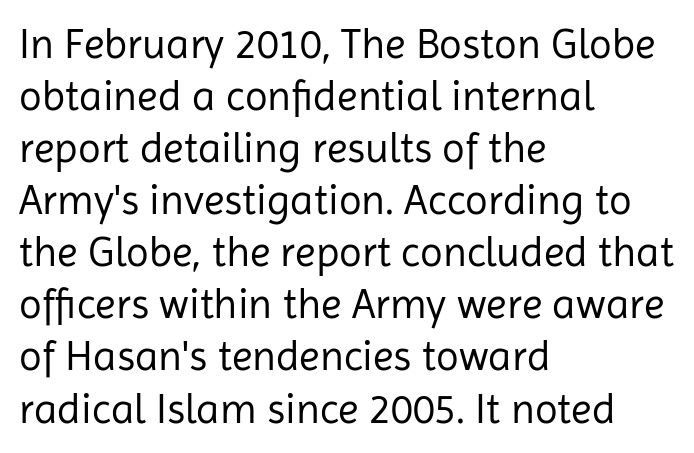
The image shows 42 px regular-weight sans-serif type, upright; set left-aligned, line spacing 1.24x, normal letter spacing, not underlined; low stroke contrast and a medium x-height.
